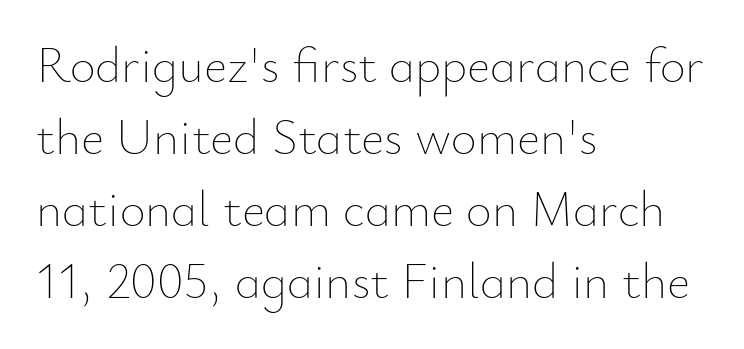
Q: Is the text bold? A: No.
Q: Is the text italic (slanted)? A: No, it is upright.
Q: Is the text underlined? A: No.
Q: How is the paragraph aligned? A: Left-aligned.
Q: Is the spacing between letters normal or unusually wide? A: Normal.
Q: Is the spacing between lines tight, normal or loose? A: Normal.
Q: Width (condensed, normal, or wide)? A: Normal.
Q: Stroke contrast? A: Low.
Q: x-height? A: Small.
Q: Monospaced? A: No.
